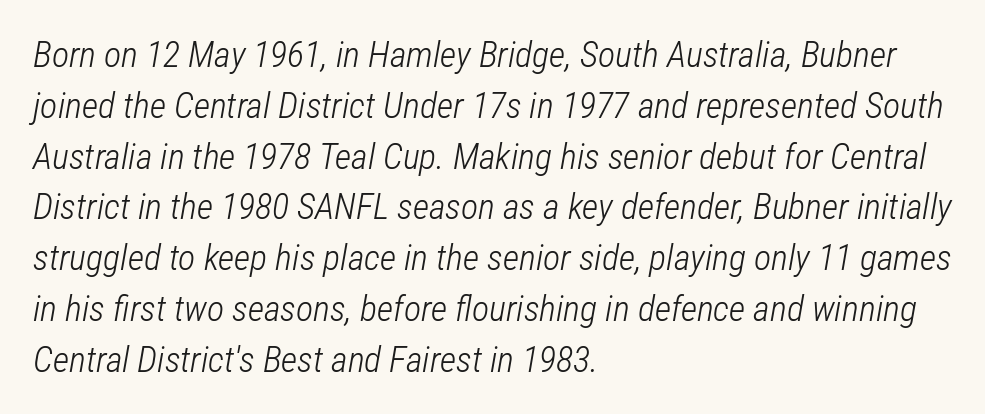
The image shows 36 px light, condensed type, italic (leaning right); set left-aligned, normal line spacing (1.41x), normal letter spacing, not underlined; low stroke contrast and a medium x-height.
